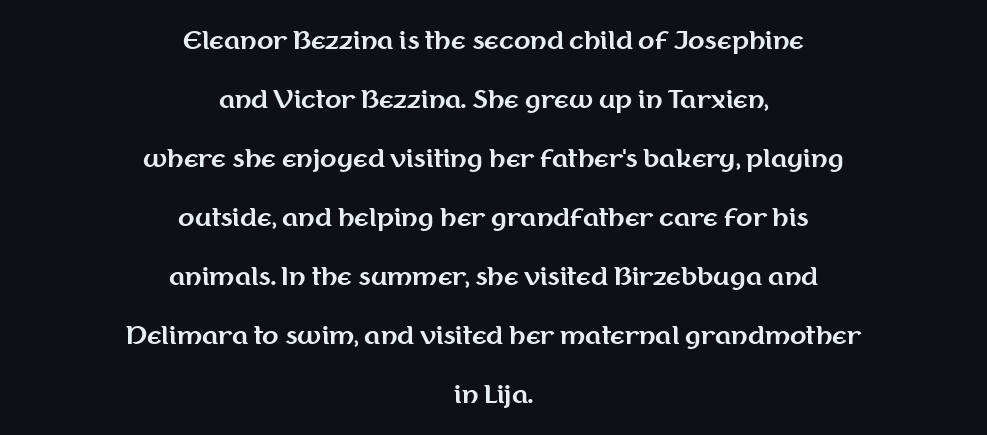
The typography opts for an upright posture over an oblique one. The tracking reads as untouched default to a designer's eye. Students, observe: this is what heavily led, spacious text looks like. Its strokes are broad and dark, the hallmark of bold type.
